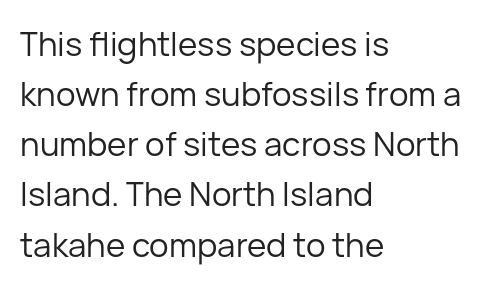
The image shows 33 px regular-weight sans-serif type, upright; set left-aligned, normal line spacing (1.52x), normal letter spacing, not underlined; low stroke contrast and a medium x-height.
